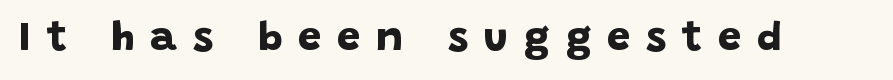
Q: Is the text bold? A: Yes.
Q: Is the typeface a serif or a sans-serif typeface? A: Sans-serif.
Q: Is the text underlined? A: No.
Q: Is the spacing between letters normal or unusually wide? A: Unusually wide.
Q: Width (condensed, normal, or wide)? A: Normal.
Q: Stroke contrast? A: Low.
Q: x-height? A: Large.
Q: Monospaced? A: No.
